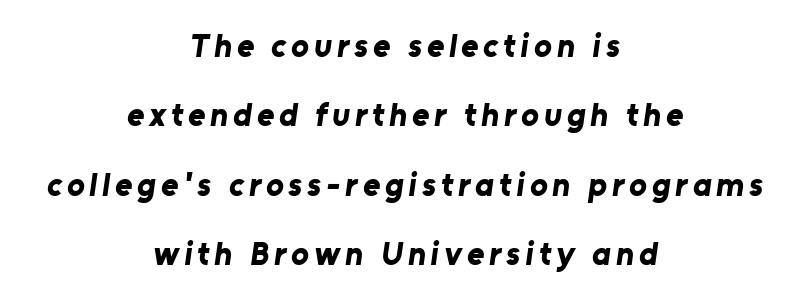
Q: Is the text bold? A: Yes.
Q: Is the typeface a serif or a sans-serif typeface? A: Sans-serif.
Q: Is the text underlined? A: No.
Q: How is the paragraph aligned? A: Centered.
Q: Is the spacing between lines tight, normal or loose? A: Loose.
Q: Width (condensed, normal, or wide)? A: Normal.
Q: Stroke contrast? A: Low.
Q: x-height? A: Medium.
Q: Monospaced? A: No.
